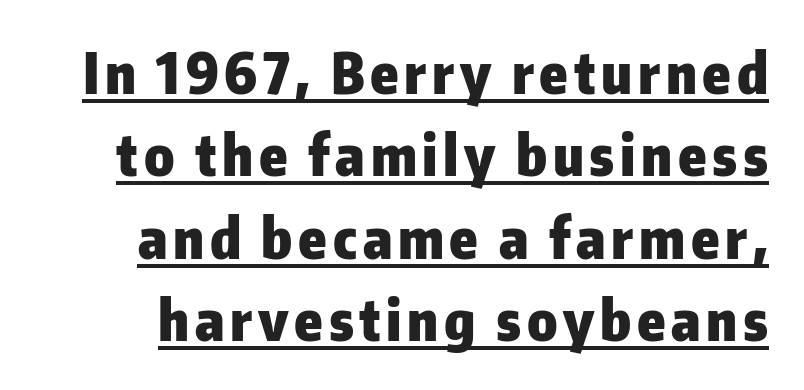
{"serif": "no", "italic": "no", "bold": "yes", "weight": "heavy", "width": "normal", "stroke_contrast": "low", "x_height": "medium", "monospaced": "no", "underline": "yes", "line_spacing": "normal", "line_spacing_ratio": 1.47, "glyph_px": 56}
